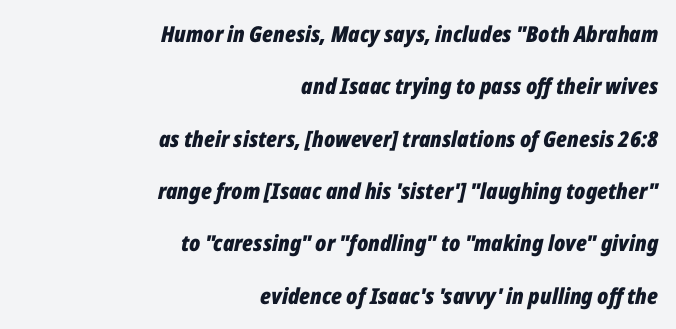
{"italic": "yes", "lean": "right", "slant_degrees": 12, "bold": "yes", "underline": "no", "align": "right", "line_spacing": "loose", "line_spacing_ratio": 2.38, "letter_spacing": "normal", "letter_spacing_em": 0.0, "glyph_px": 22}
